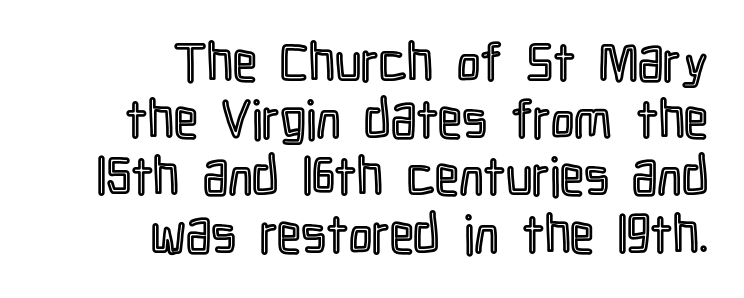
The letters stand upright; this is a roman face. Baseline-to-baseline distance is barely more than the letter height. Does extra space separate the letters? No, they use regular spacing. A student would call this right alignment; a typographer would say flush right, rag left. Note the varied advance widths — an 'i' is clearly narrower than an 'm'. Has an underline been added? It has not.
